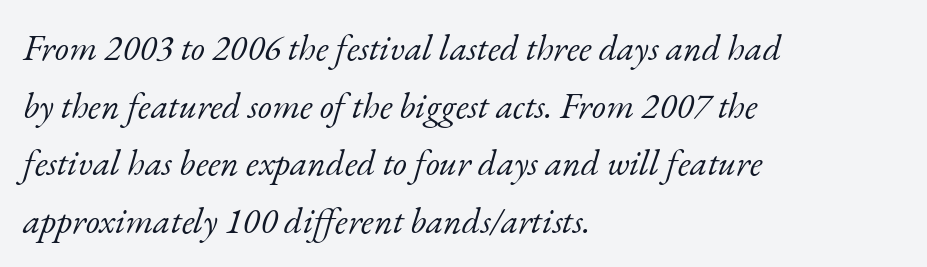
{"serif": "yes", "italic": "yes", "lean": "right", "slant_degrees": 17, "bold": "no", "weight": "light", "width": "normal", "stroke_contrast": "low", "x_height": "small", "monospaced": "no", "underline": "no", "align": "left", "line_spacing": "normal", "line_spacing_ratio": 1.6, "letter_spacing": "normal", "letter_spacing_em": 0.0, "glyph_px": 36}
